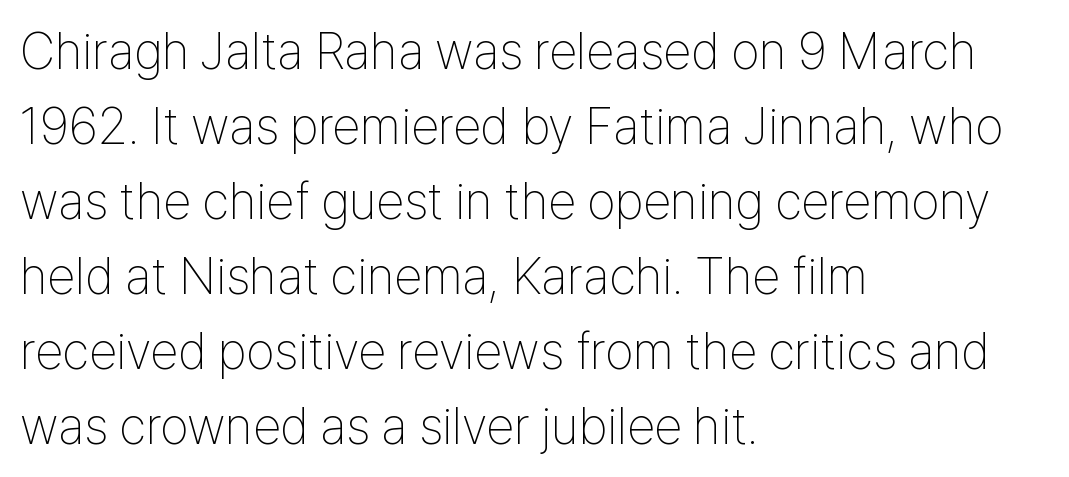
The image shows 51 px thin, condensed sans-serif type, upright; set left-aligned, normal line spacing (1.47x), normal letter spacing, not underlined; low stroke contrast and a medium x-height.
